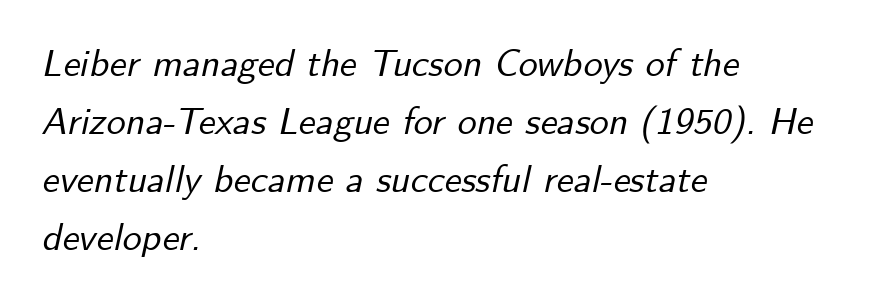
It's the slanting kind of type. You could not count columns in this text — the font is proportionally spaced. Compared with typical body copy, the letter spacing here is the same. Teacher's note: observe the even left margin — that is flush-left alignment. What's the leading like? Ordinary, nothing unusual. This rendering features lettering with no underline.
